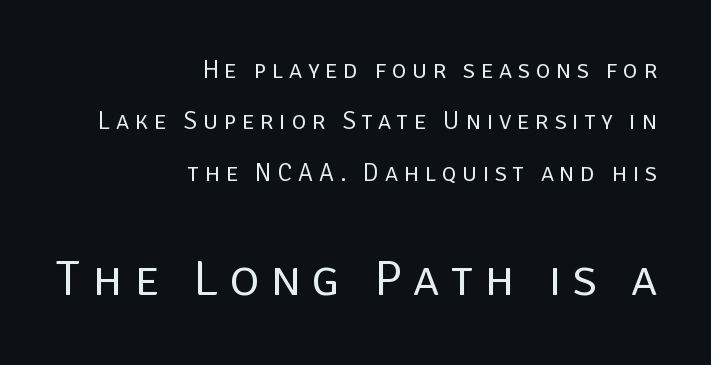
Compared with typical body copy, the letter spacing here is much looser. The type family on display is of the sans-serif kind. The paragraph has a hard right edge and a soft left edge. Is the lower block the larger one? Yes — the lower block carries the bigger type. Decoration check: the copy has no underline.
